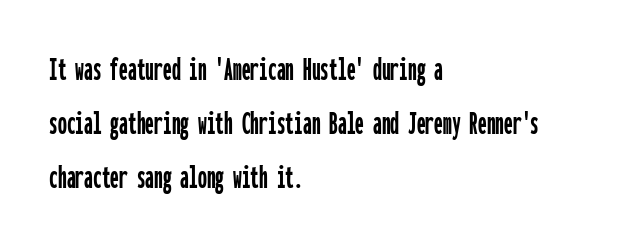
Q: Is the text italic (slanted)? A: No, it is upright.
Q: Is the typeface a serif or a sans-serif typeface? A: Sans-serif.
Q: Is the text underlined? A: No.
Q: How is the paragraph aligned? A: Left-aligned.
Q: Is the spacing between letters normal or unusually wide? A: Normal.
Q: Is the spacing between lines tight, normal or loose? A: Normal.
Q: Width (condensed, normal, or wide)? A: Condensed.
Q: Stroke contrast? A: Low.
Q: x-height? A: Medium.
Q: Monospaced? A: Yes.
